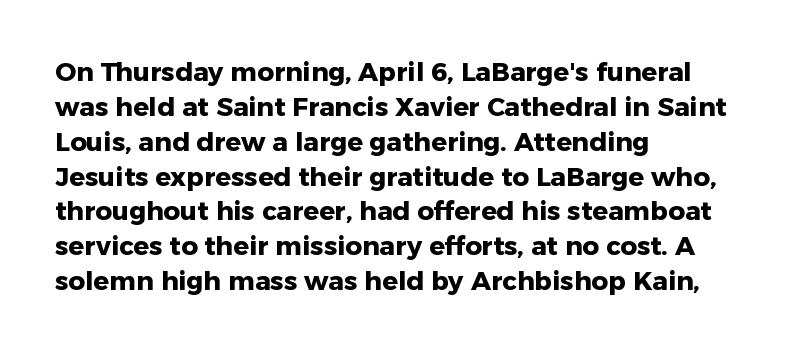
Q: Is the text bold? A: Yes.
Q: Is the text italic (slanted)? A: No, it is upright.
Q: Is the text underlined? A: No.
Q: How is the paragraph aligned? A: Left-aligned.
Q: Is the spacing between letters normal or unusually wide? A: Normal.
Q: Is the spacing between lines tight, normal or loose? A: Normal.
